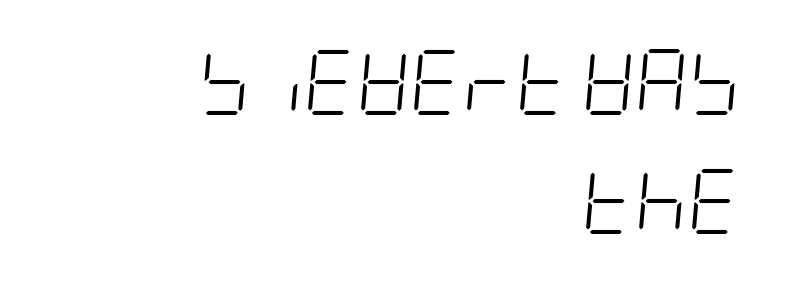
The passage shown leans; its letterforms are oblique. Weight: not bold — regular or lighter. Descender tails drop into unmarked territory. Notice how the passage keeps a crisp vertical edge on the right only. Nothing unusual about the tracking: characters are spaced as the font intends.
